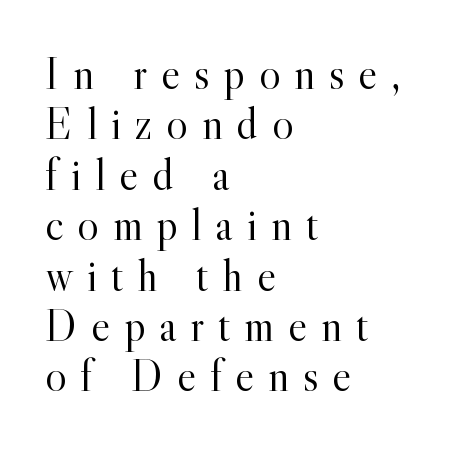
{"serif": "yes", "italic": "no", "bold": "no", "weight": "light", "width": "normal", "x_height": "small", "monospaced": "no", "underline": "no", "align": "left", "line_spacing": "tight", "line_spacing_ratio": 1.12, "letter_spacing": "wide", "letter_spacing_em": 0.31, "glyph_px": 45}
